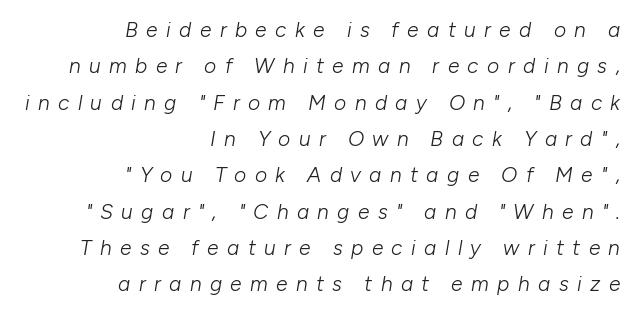
{"italic": "yes", "lean": "right", "slant_degrees": 10, "bold": "no", "underline": "no", "align": "right", "line_spacing_ratio": 1.73, "letter_spacing": "wide", "letter_spacing_em": 0.4, "glyph_px": 21}
